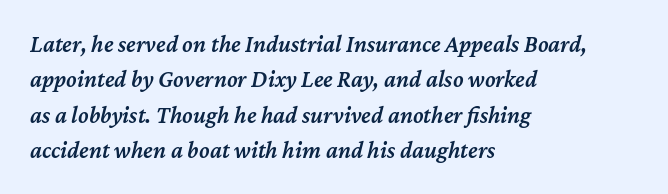
Q: Is the text bold? A: Semi-bold.
Q: Is the text italic (slanted)? A: Yes, it leans right by about 12 degrees.
Q: Is the text underlined? A: No.
Q: How is the paragraph aligned? A: Left-aligned.
Q: Is the spacing between letters normal or unusually wide? A: Normal.
Q: Is the spacing between lines tight, normal or loose? A: Normal.
